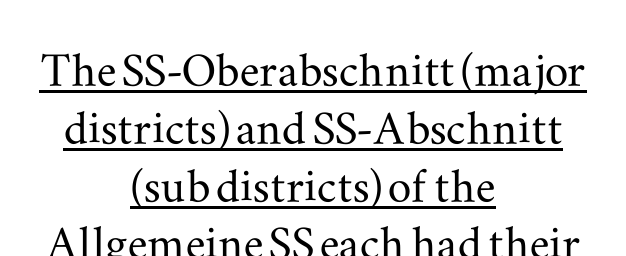
{"serif": "yes", "italic": "no", "width": "wide", "stroke_contrast": "medium", "x_height": "small", "monospaced": "no", "underline": "yes", "align": "center", "line_spacing": "tight", "line_spacing_ratio": 0.98, "letter_spacing": "normal", "letter_spacing_em": 0.0, "glyph_px": 59}
